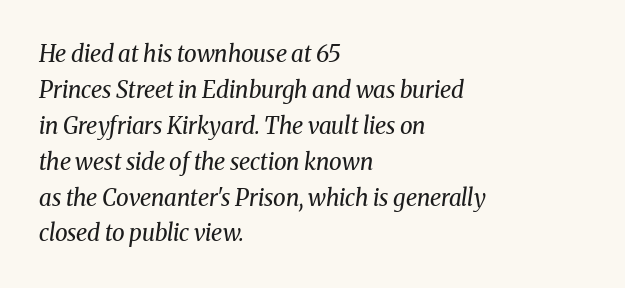
The image shows 23 px text type, italic (leaning right); set left-aligned, normal line spacing (1.56x), normal letter spacing, not underlined.
